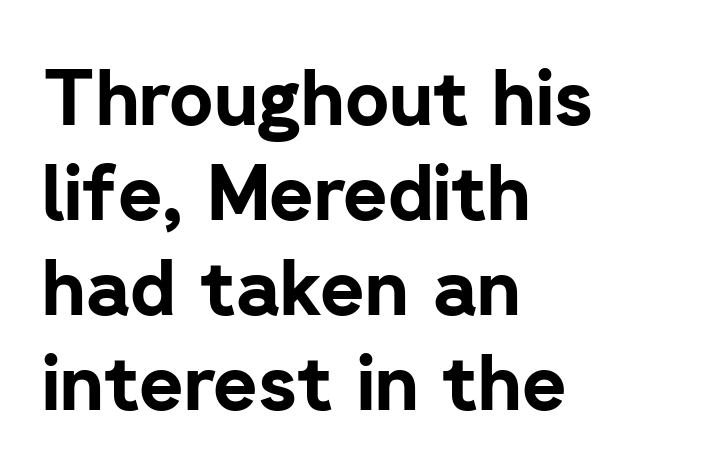
Q: Is the text bold? A: Yes.
Q: Is the text italic (slanted)? A: No, it is upright.
Q: Is the typeface a serif or a sans-serif typeface? A: Sans-serif.
Q: Is the text underlined? A: No.
Q: How is the paragraph aligned? A: Left-aligned.
Q: Is the spacing between letters normal or unusually wide? A: Normal.
Q: Is the spacing between lines tight, normal or loose? A: Normal.
Q: Width (condensed, normal, or wide)? A: Normal.
Q: Stroke contrast? A: Low.
Q: x-height? A: Medium.
Q: Monospaced? A: No.
